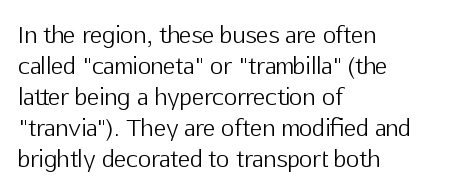
Q: Is the text bold? A: No.
Q: Is the text italic (slanted)? A: No, it is upright.
Q: Is the text underlined? A: No.
Q: How is the paragraph aligned? A: Left-aligned.
Q: Is the spacing between letters normal or unusually wide? A: Normal.
Q: Is the spacing between lines tight, normal or loose? A: Normal.
